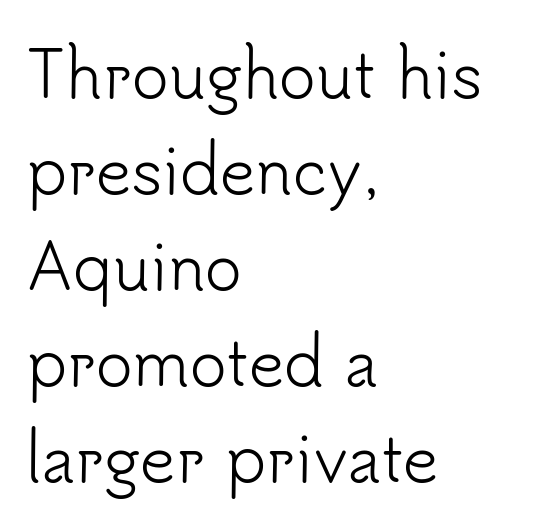
The letters advance in unequal steps, a hallmark of proportional type. Visually the block forms a straight wall on the left and a jagged coastline on the right. Check where the strokes stop: nothing finishes them off — pure sans. Rendered with straight, roman letterforms. This rendering leaves character spacing at its baseline value. Each row of text sits above clean, open space.
